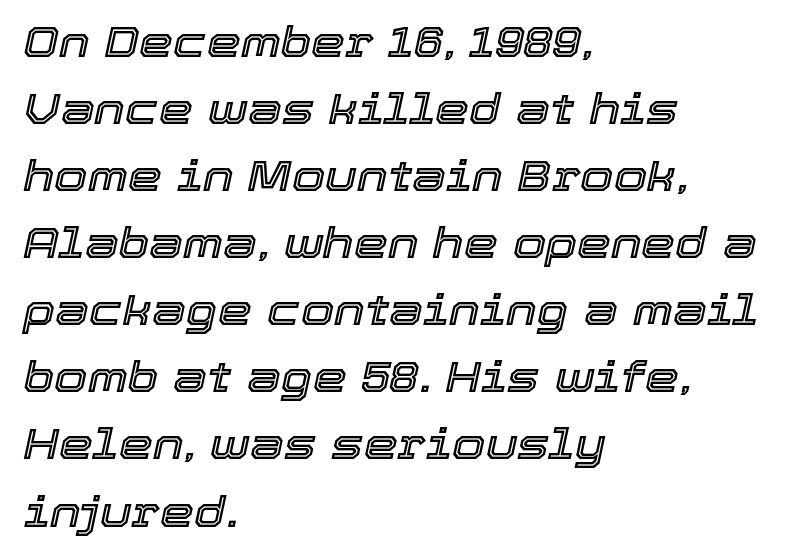
The image shows 43 px text type, italic (leaning right); set left-aligned, normal line spacing (1.56x), normal letter spacing, not underlined; a medium x-height.
